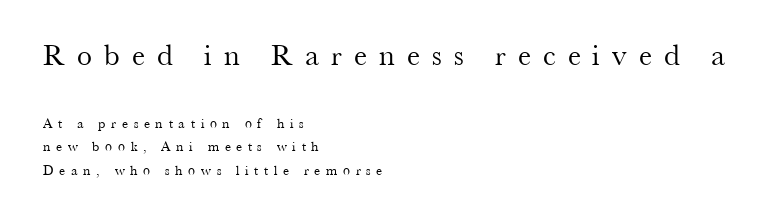
Check under the words: just untouched page. Counters stay open thanks to moderate or lighter strokes. Compare the two chunks: the upper has the greater cap height. Honestly, the letter spacing is so wide it's the main thing you notice. This sample uses an upright cut, with every glyph sitting square on the baseline. A typesetter would label this face a serif.
